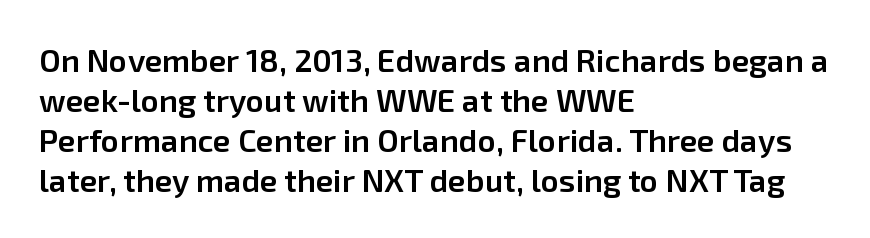
Think of a printed novel: that variable character pitch is what you see here. Semibold letterforms, between regular and bold. Is the block centered? No — it sits flush against the left margin. Regarding leading, the lines here are spaced in the standard way.
